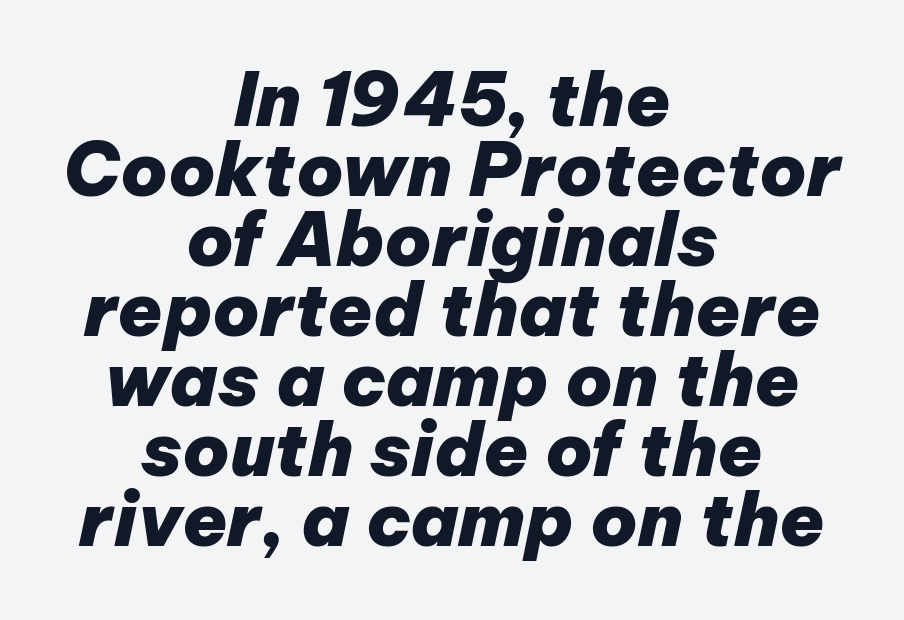
In CSS terms this would be text-align: center. Strong, thick strokes mark this as bold type. Interline gaps are noticeably narrow in this sample. Every character sits at an angle, as italics do. These lines are rendered in a variable-pitch font.
